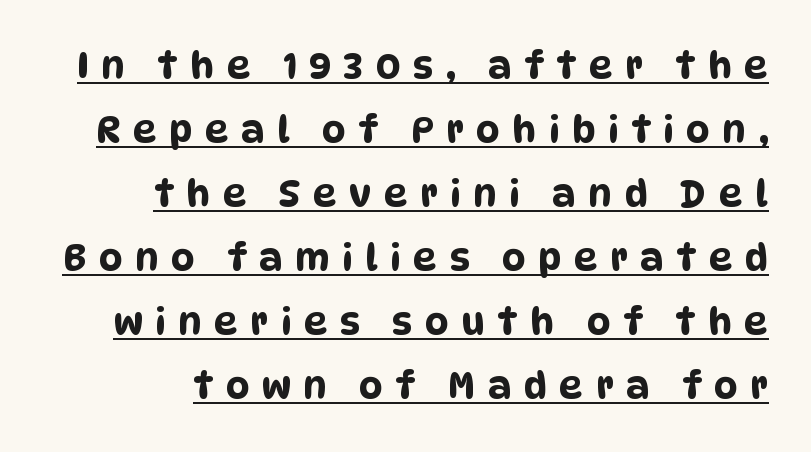
The image shows 37 px condensed sans-serif type; set right-aligned, line spacing 1.73x, unusually wide letter spacing (+0.34 em), underlined; low stroke contrast and a large x-height.
